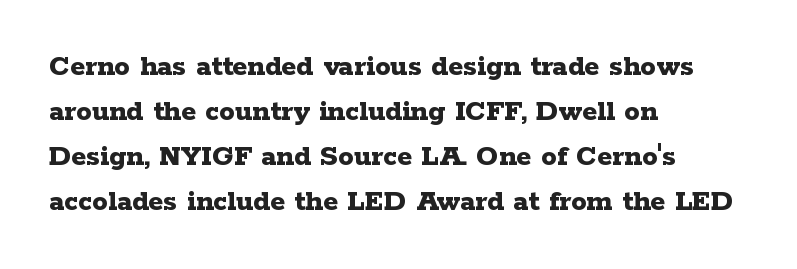
{"serif": "yes", "italic": "no", "bold": "yes", "weight": "bold", "width": "wide", "stroke_contrast": "low", "x_height": "medium", "monospaced": "no", "underline": "no", "align": "left", "line_spacing": "normal", "line_spacing_ratio": 1.45, "letter_spacing": "normal", "letter_spacing_em": 0.0, "glyph_px": 31}
